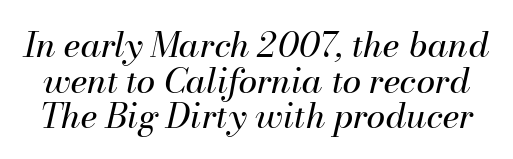
{"italic": "yes", "lean": "right", "slant_degrees": 13, "bold": "no", "weight": "regular", "width": "normal", "stroke_contrast": "medium", "x_height": "small", "monospaced": "no", "underline": "no", "line_spacing": "tight", "line_spacing_ratio": 1.05, "letter_spacing": "normal", "letter_spacing_em": 0.0, "glyph_px": 34}
